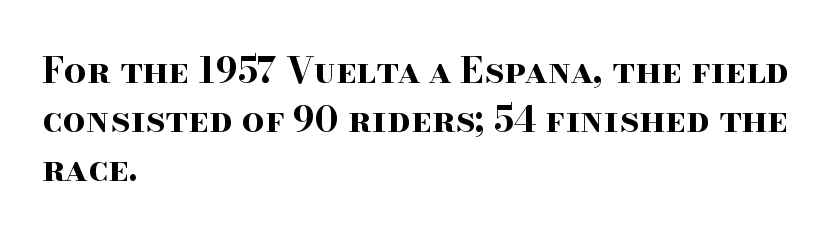
The image shows 36 px bold, wide serif type, upright; set left-aligned, normal line spacing (1.36x), normal letter spacing, not underlined; high stroke contrast and a small x-height.
